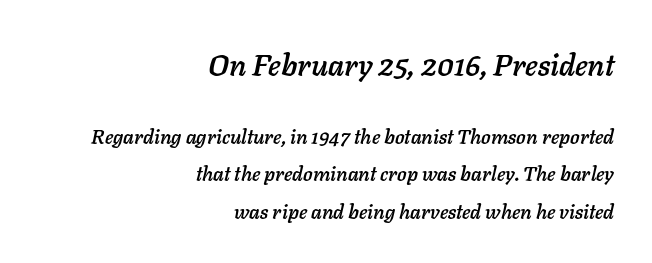
Spacing verdict: proportional, widths tailored to each character. Would a proofreader flag this as italicized? Yes. The lines are quadded right. The passage shown is not underscored anywhere. This layout puts the oversized block above and the modest block below. Letter spacing: default.
